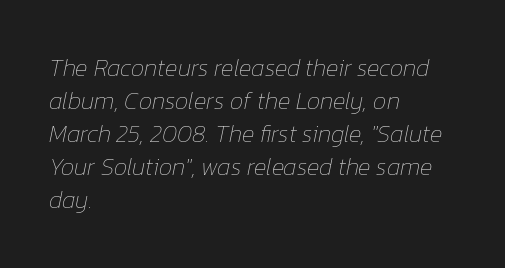
The characters are drawn with everyday or finer stroke widths. Quick note: interline space is typical. These lines keep a tight, regular rhythm from letter to letter. Does the copy run flush right? No — it runs flush left. In terms of posture, this sample is oblique. Any mark beneath the type? The region is blank.
